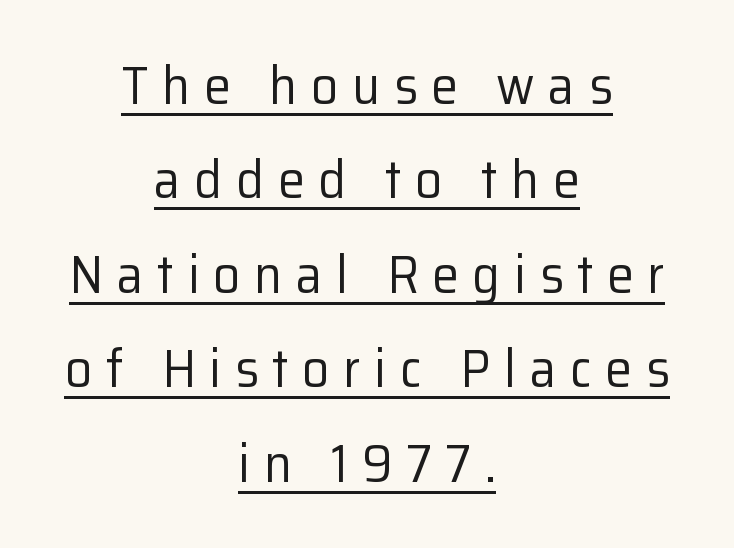
{"serif": "no", "italic": "no", "bold": "no", "weight": "regular", "width": "normal", "stroke_contrast": "low", "x_height": "medium", "monospaced": "no", "underline": "yes", "align": "center", "line_spacing_ratio": 1.75, "letter_spacing": "wide", "letter_spacing_em": 0.25, "glyph_px": 54}
